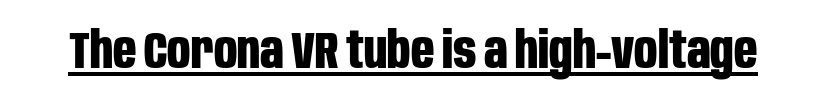
Q: Is the text bold? A: Yes.
Q: Is the text italic (slanted)? A: No, it is upright.
Q: Is the typeface a serif or a sans-serif typeface? A: Sans-serif.
Q: Is the text underlined? A: Yes.
Q: Is the spacing between letters normal or unusually wide? A: Normal.
Q: Width (condensed, normal, or wide)? A: Condensed.
Q: Stroke contrast? A: Low.
Q: x-height? A: Large.
Q: Monospaced? A: No.
